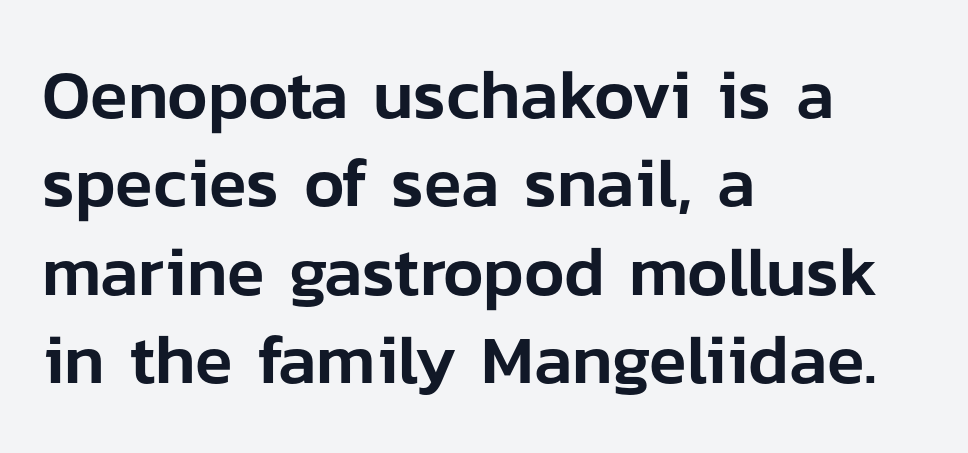
{"serif": "no", "italic": "no", "width": "normal", "stroke_contrast": "low", "x_height": "medium", "monospaced": "no", "underline": "no", "align": "left", "line_spacing": "normal", "line_spacing_ratio": 1.28, "letter_spacing": "normal", "letter_spacing_em": 0.0, "glyph_px": 69}
